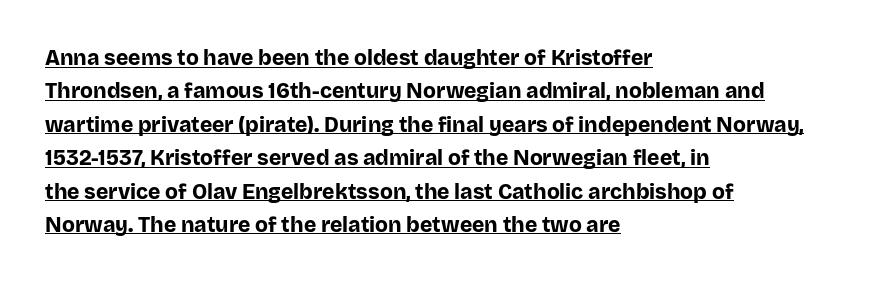
Visually the block forms a straight wall on the left and a jagged coastline on the right. Caption: standard tracking, unaltered. The typography opts for an upright posture over an oblique one. This block has exactly the height ordinary leading produces. Strong, thick strokes mark this as bold type. Like a heading marked for emphasis, these lines bear an underscore.
